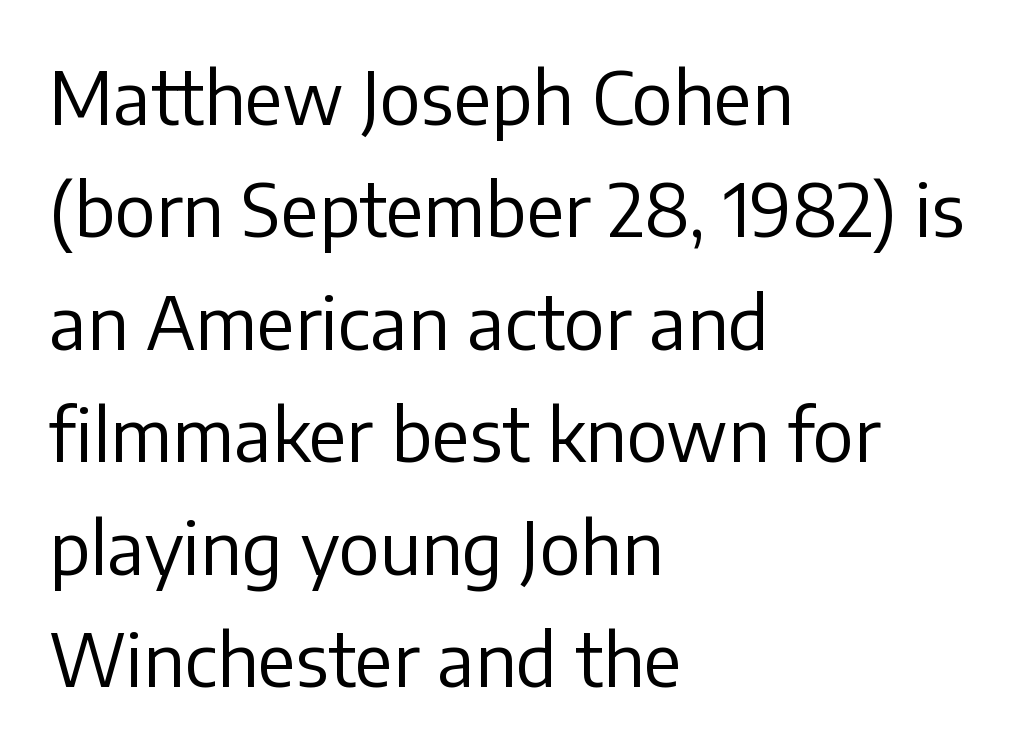
The image shows 73 px regular-weight sans-serif type, upright; set left-aligned, normal line spacing (1.54x), normal letter spacing, not underlined; low stroke contrast and a medium x-height.
